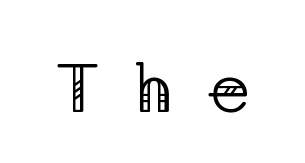
The passage shown is typeset with a serif family. Underlining? Definitely not there. These lines were composed using upright roman letters. Words appear elongated and porous because spacing is wide. Varying glyph widths throughout — classic text-font behaviour. Weight: not bold — regular or lighter.
